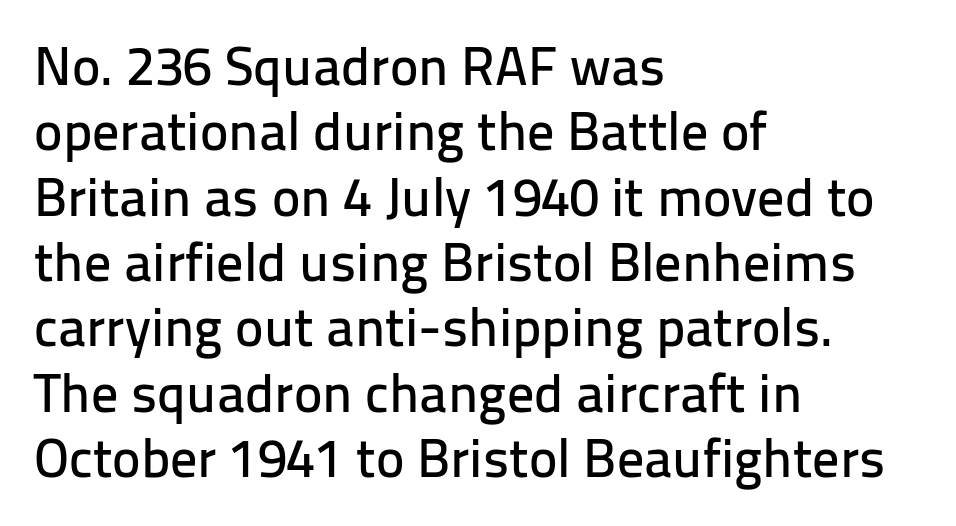
Proportional: the letters do not fall into vertical columns. Every row of glyphs begins at an identical x-position on the left. The face used here is rendered with its standard letterfit. The glyphs are unaccompanied by any horizontal stroke below them. The text was rendered using a sans face with plain stroke endings.
